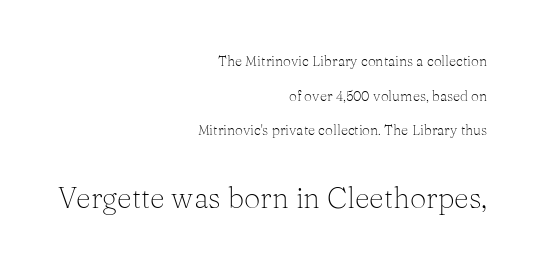
{"serif": "yes", "italic": "no", "bold": "no", "weight": "light", "width": "normal", "stroke_contrast": "medium", "x_height": "medium", "monospaced": "no", "underline": "no", "align": "right", "line_spacing": "loose", "line_spacing_ratio": 2.48, "letter_spacing": "normal", "letter_spacing_em": 0.0, "larger_block": "second", "size_ratio": 2.07, "glyph_px": 29}
